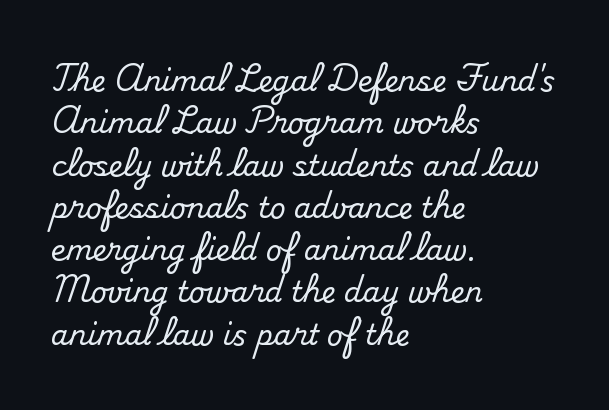
{"serif": "yes", "width": "normal", "stroke_contrast": "medium", "x_height": "small", "monospaced": "no", "underline": "no", "align": "left", "line_spacing": "normal", "line_spacing_ratio": 1.51, "letter_spacing": "normal", "letter_spacing_em": 0.0, "glyph_px": 28}
